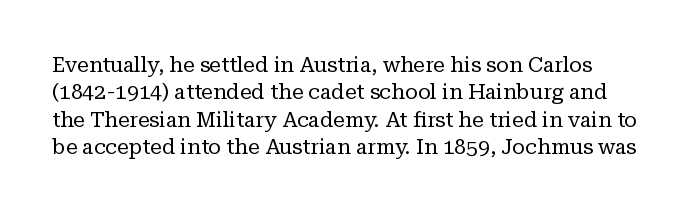
The font sits on the lighter half of the weight spectrum, regular included. Type without underlining. The horizontal fit of the characters is conventional and even. The type sits square on the baseline with zero lean. The lines sit at an ordinary, default distance from one another.
